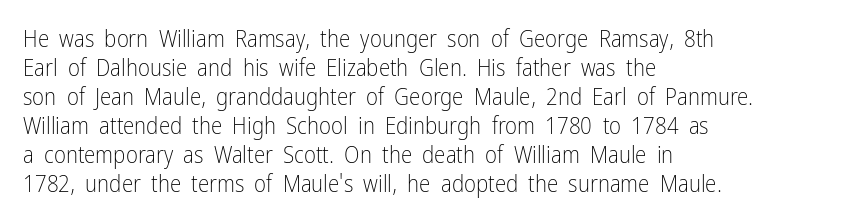
A typesetter would call this zero additional tracking. If you drew a line through each stem, it would be perfectly vertical. This block has exactly the height ordinary leading produces. Teacher's note: observe the even left margin — that is flush-left alignment. The area under the type is left untouched. This is not heavy type; no bold has been used.
